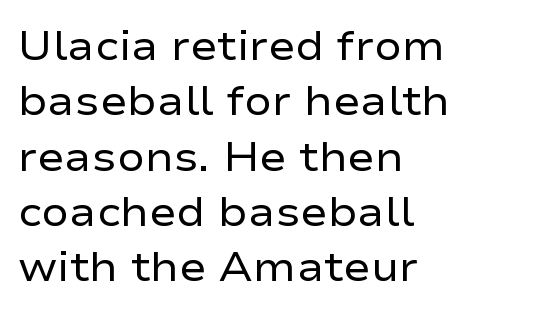
The image shows 41 px regular-weight, wide sans-serif type, upright; set left-aligned, normal line spacing (1.35x), normal letter spacing, not underlined; low stroke contrast and a medium x-height.
